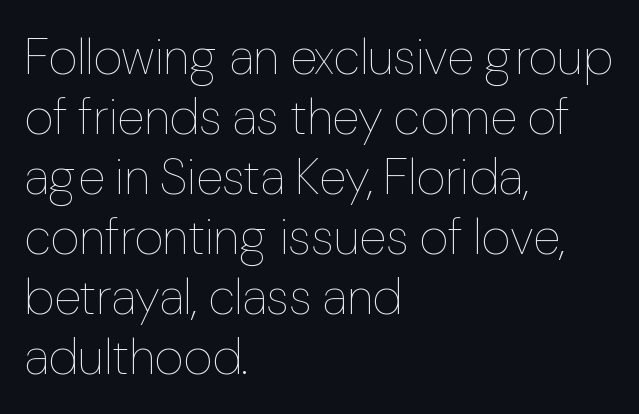
Q: Is the text bold? A: No.
Q: Is the text italic (slanted)? A: No, it is upright.
Q: Is the text underlined? A: No.
Q: How is the paragraph aligned? A: Left-aligned.
Q: Is the spacing between letters normal or unusually wide? A: Normal.
Q: Width (condensed, normal, or wide)? A: Normal.
Q: Stroke contrast? A: Low.
Q: x-height? A: Medium.
Q: Monospaced? A: No.
